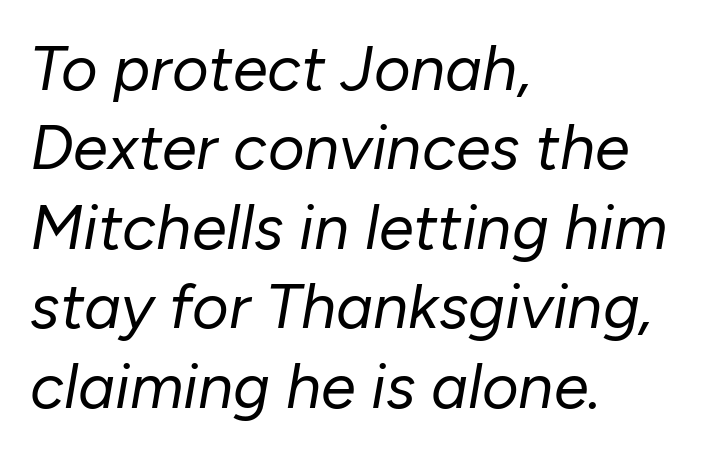
Q: Is the text bold? A: No.
Q: Is the text italic (slanted)? A: Yes, it leans right by about 10 degrees.
Q: Is the text underlined? A: No.
Q: How is the paragraph aligned? A: Left-aligned.
Q: Is the spacing between letters normal or unusually wide? A: Normal.
Q: Is the spacing between lines tight, normal or loose? A: Normal.
Q: Width (condensed, normal, or wide)? A: Normal.
Q: Stroke contrast? A: Low.
Q: x-height? A: Medium.
Q: Monospaced? A: No.
